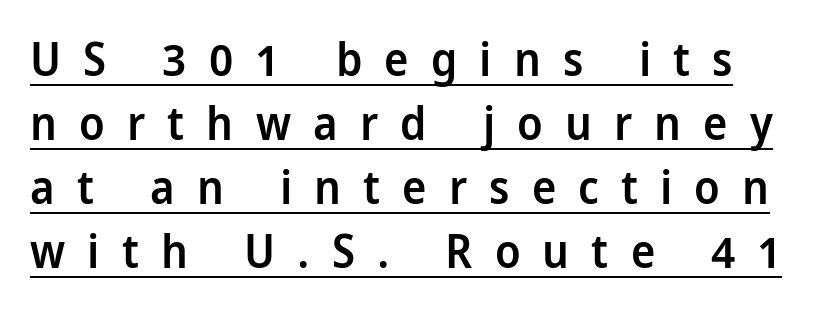
Q: Is the text bold? A: Semi-bold.
Q: Is the text italic (slanted)? A: No, it is upright.
Q: Is the typeface a serif or a sans-serif typeface? A: Sans-serif.
Q: Is the text underlined? A: Yes.
Q: Is the spacing between letters normal or unusually wide? A: Unusually wide.
Q: Is the spacing between lines tight, normal or loose? A: Normal.
Q: Width (condensed, normal, or wide)? A: Condensed.
Q: Stroke contrast? A: Low.
Q: x-height? A: Large.
Q: Monospaced? A: No.
